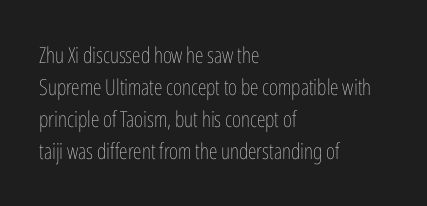
Weight: in the light-to-regular range. These lines keep a tight, regular rhythm from letter to letter. Any mark beneath the type? The region is blank. Left-aligned paragraph, ragged on the right. If you drew a line through each stem, it would be perfectly vertical. Honestly, the row spacing looks completely unremarkable.
